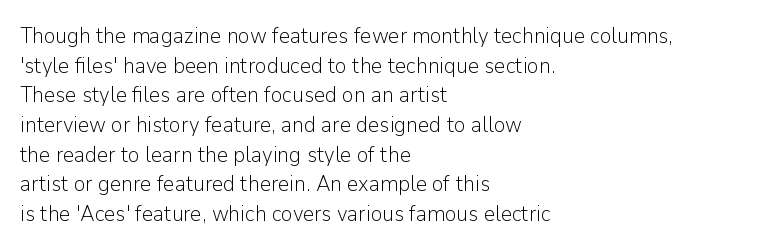
{"italic": "no", "bold": "no", "underline": "no", "align": "left", "line_spacing": "normal", "line_spacing_ratio": 1.35, "letter_spacing": "normal", "letter_spacing_em": 0.0, "glyph_px": 22}
